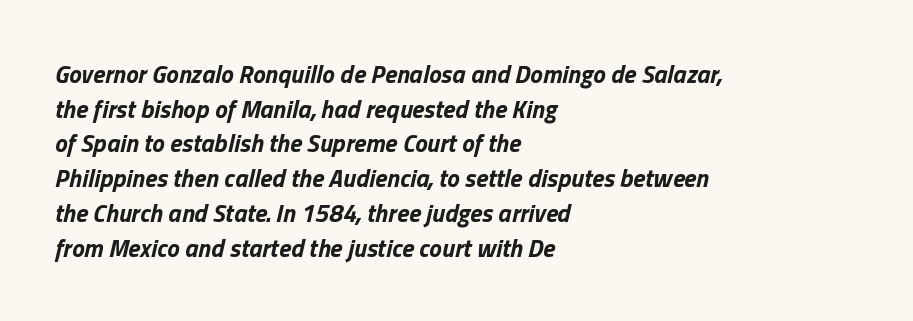
Q: Is the text bold? A: Yes.
Q: Is the text italic (slanted)? A: Yes, it leans right by about 13 degrees.
Q: Is the text underlined? A: No.
Q: How is the paragraph aligned? A: Left-aligned.
Q: Is the spacing between letters normal or unusually wide? A: Normal.
Q: Is the spacing between lines tight, normal or loose? A: Normal.
